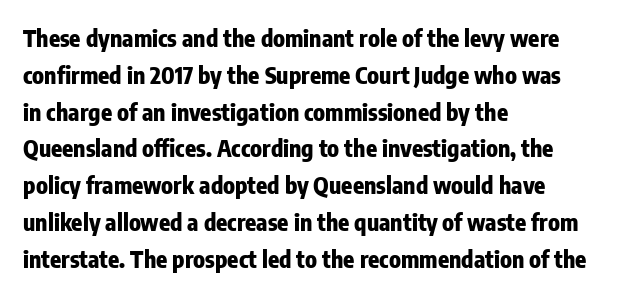
Q: Is the text bold? A: Yes.
Q: Is the text italic (slanted)? A: No, it is upright.
Q: Is the text underlined? A: No.
Q: How is the paragraph aligned? A: Left-aligned.
Q: Is the spacing between letters normal or unusually wide? A: Normal.
Q: Is the spacing between lines tight, normal or loose? A: Normal.
